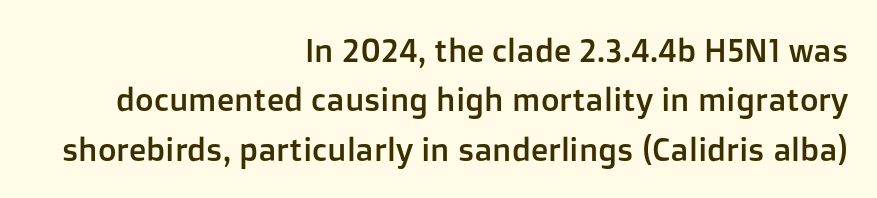
{"serif": "no", "italic": "no", "width": "normal", "stroke_contrast": "low", "x_height": "medium", "monospaced": "no", "underline": "no", "align": "right", "line_spacing": "normal", "line_spacing_ratio": 1.54, "letter_spacing": "normal", "letter_spacing_em": 0.0, "glyph_px": 32}
